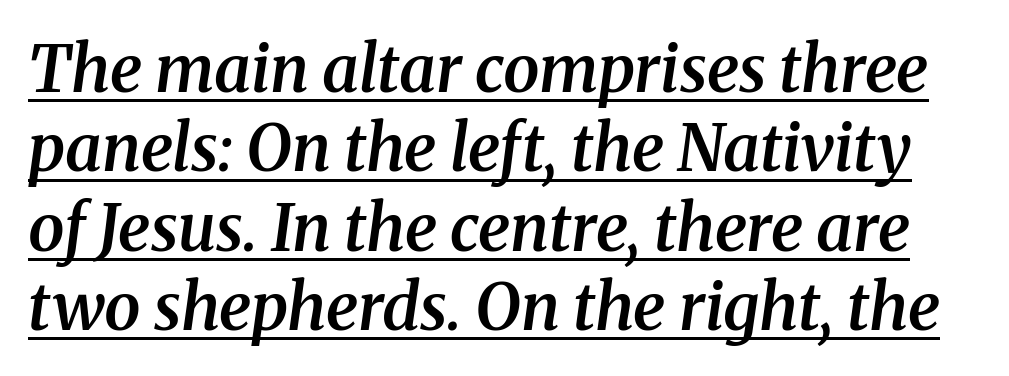
The image shows 65 px semibold serif type, italic (leaning right); set line spacing 1.22x, normal letter spacing, underlined; medium stroke contrast and a medium x-height.
